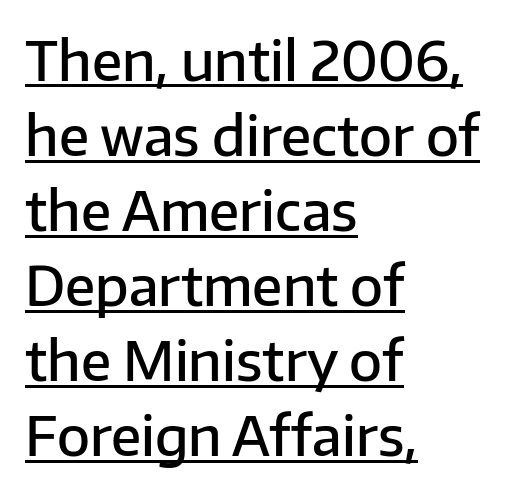
The image shows 54 px semibold sans-serif type, upright; set left-aligned, normal line spacing (1.39x), normal letter spacing, underlined; low stroke contrast and a medium x-height.
